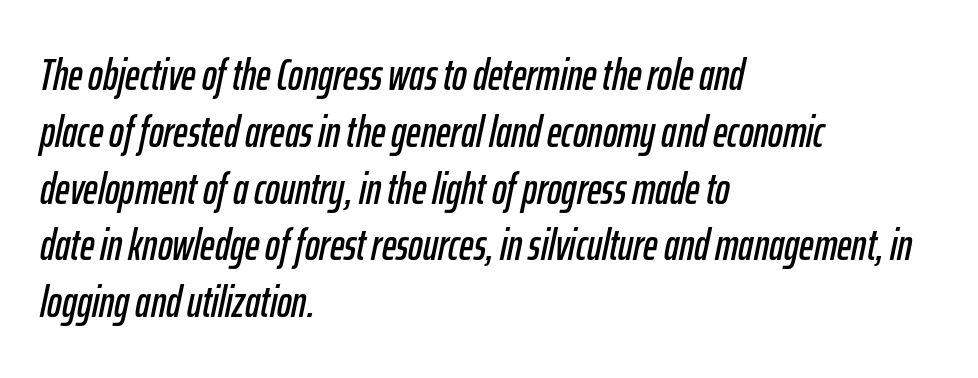
The passage shown leans; its letterforms are oblique. Has an underline been added? It has not. Line starts are locked; line ends wander. Compared with typical body copy, the letter spacing here is the same.
